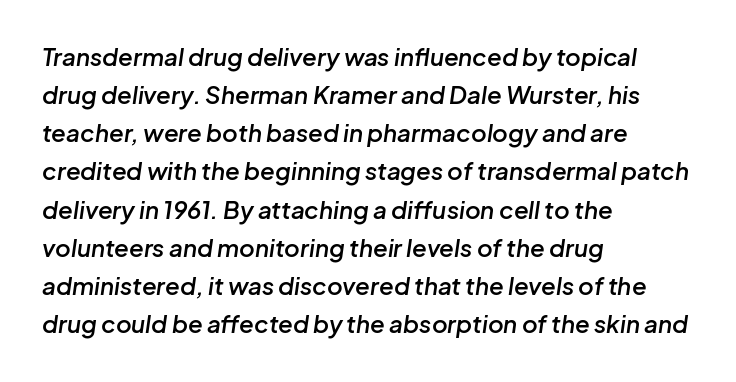
The image shows 24 px text type, italic (leaning right); set left-aligned, normal line spacing (1.59x), normal letter spacing, not underlined.
